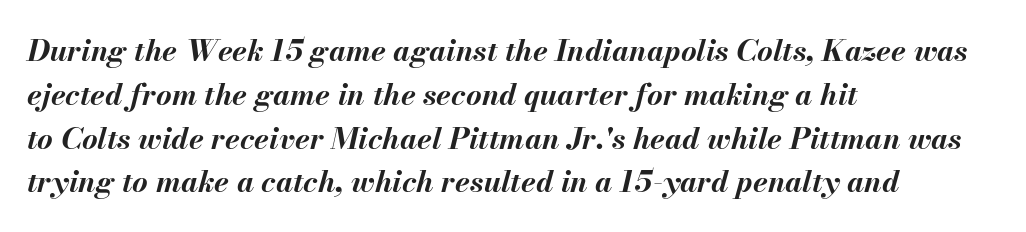
Nobody touched the tracking dial on this one. The font is running at its bold setting. These lines stack with their left ends in a neat column. Honestly, there is no underline to notice here at all. You can tell it's italic because the verticals aren't actually vertical.
